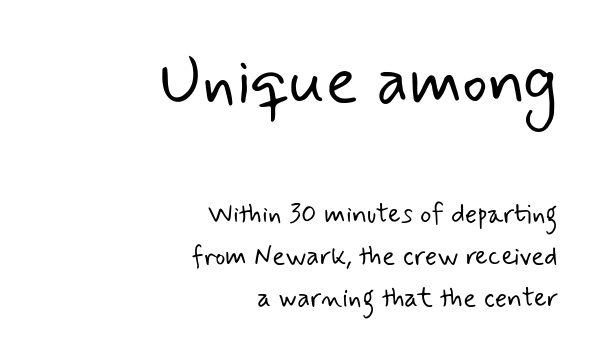
A normal amount of white space separates one row of letters from the next. A student would call this right alignment; a typographer would say flush right, rag left. The passage shown is not underscored anywhere. Here the designer chose a conventional face with non-uniform glyph widths. Inter-character spacing is left at the font's built-in metrics.
